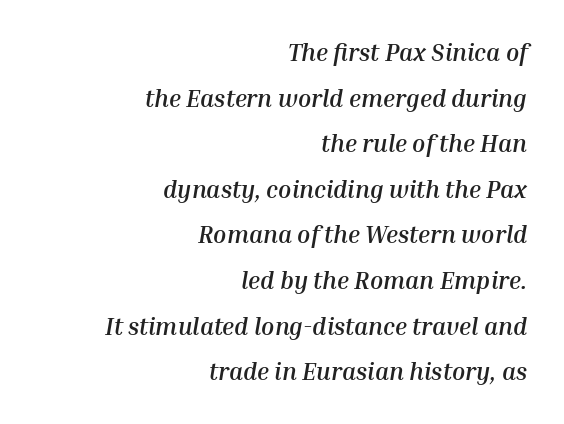
Q: Is the text bold? A: Yes.
Q: Is the text italic (slanted)? A: Yes, it leans right by about 10 degrees.
Q: Is the text underlined? A: No.
Q: How is the paragraph aligned? A: Right-aligned.
Q: Is the spacing between letters normal or unusually wide? A: Normal.
Q: Is the spacing between lines tight, normal or loose? A: Loose.
